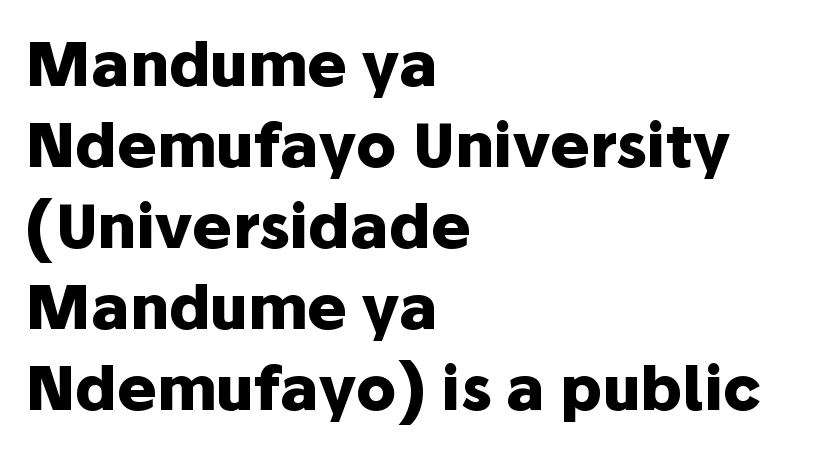
Q: Is the text bold? A: Yes.
Q: Is the text italic (slanted)? A: No, it is upright.
Q: Is the typeface a serif or a sans-serif typeface? A: Sans-serif.
Q: Is the text underlined? A: No.
Q: How is the paragraph aligned? A: Left-aligned.
Q: Is the spacing between letters normal or unusually wide? A: Normal.
Q: Is the spacing between lines tight, normal or loose? A: Normal.
Q: Width (condensed, normal, or wide)? A: Normal.
Q: Stroke contrast? A: Low.
Q: x-height? A: Medium.
Q: Monospaced? A: No.
